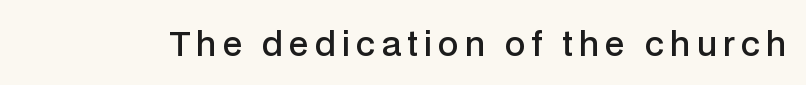
{"serif": "no", "italic": "no", "bold": "semi", "weight": "semibold", "width": "normal", "stroke_contrast": "low", "x_height": "medium", "monospaced": "no", "underline": "no", "glyph_px": 33}
